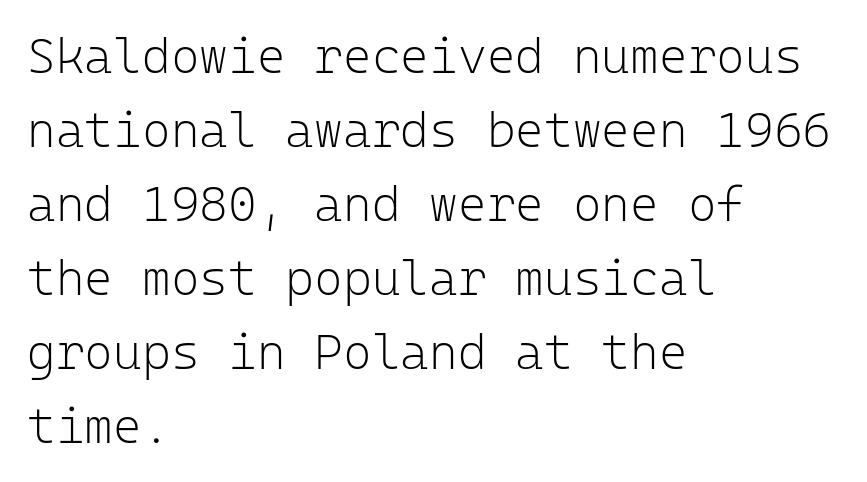
Q: Is the text bold? A: No.
Q: Is the text italic (slanted)? A: No, it is upright.
Q: Is the typeface a serif or a sans-serif typeface? A: Sans-serif.
Q: Is the text underlined? A: No.
Q: How is the paragraph aligned? A: Left-aligned.
Q: Is the spacing between letters normal or unusually wide? A: Normal.
Q: Is the spacing between lines tight, normal or loose? A: Normal.
Q: Width (condensed, normal, or wide)? A: Normal.
Q: Stroke contrast? A: Low.
Q: x-height? A: Medium.
Q: Monospaced? A: Yes.
